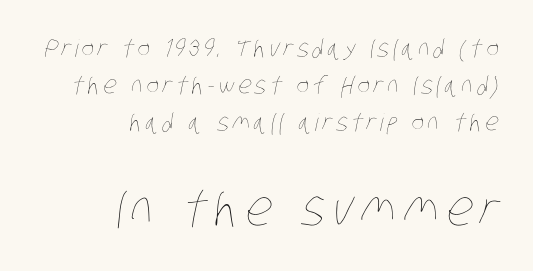
The image shows 48 px thin, condensed type; set right-aligned, normal line spacing (1.54x), not underlined; the second (bottom) block is 2.0x larger; low stroke contrast and a large x-height.
